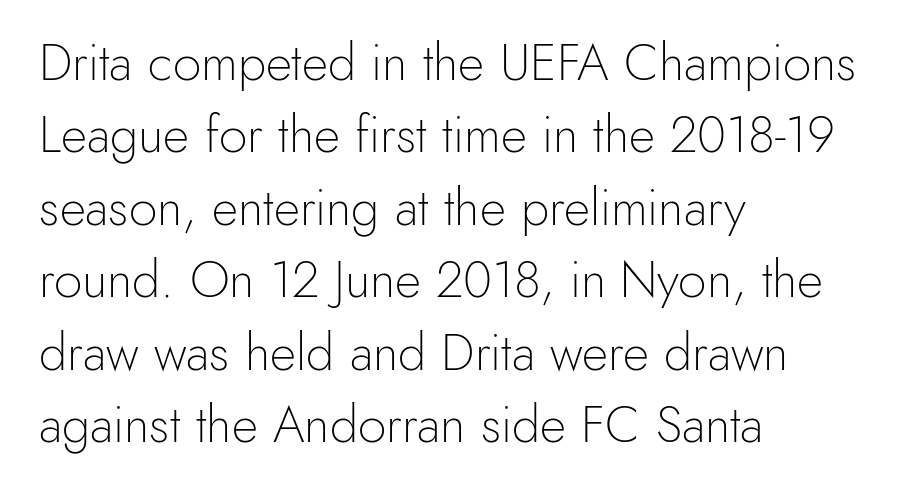
The image shows 51 px light sans-serif type, upright; set left-aligned, normal line spacing (1.42x), normal letter spacing, not underlined; a small x-height.
